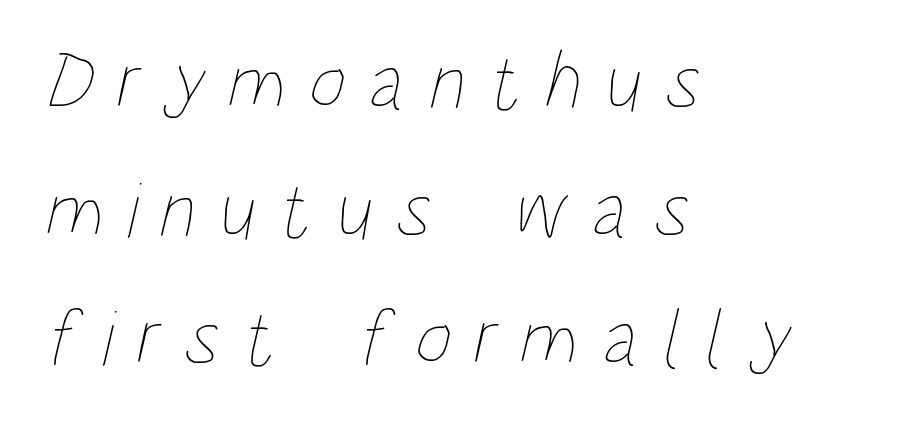
Q: Is the text bold? A: No.
Q: Is the text underlined? A: No.
Q: How is the paragraph aligned? A: Left-aligned.
Q: Is the spacing between letters normal or unusually wide? A: Unusually wide.
Q: Is the spacing between lines tight, normal or loose? A: Normal.
Q: Width (condensed, normal, or wide)? A: Condensed.
Q: Stroke contrast? A: Low.
Q: x-height? A: Large.
Q: Monospaced? A: No.
